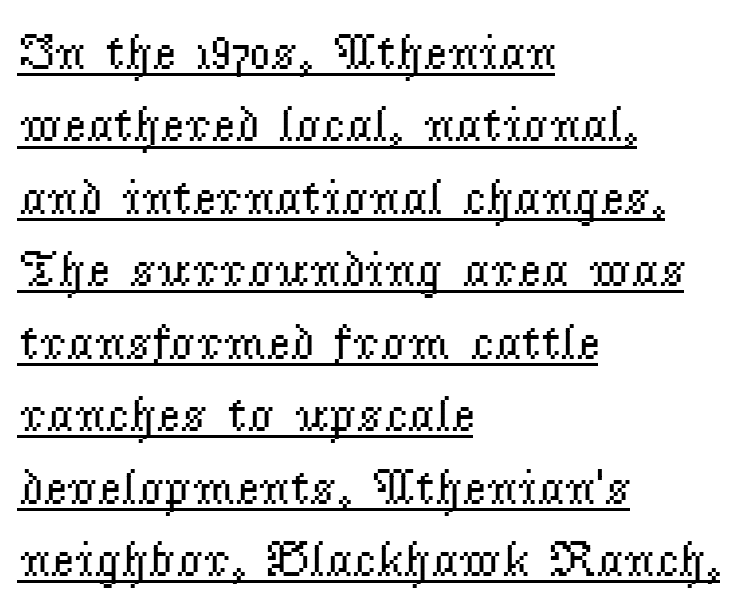
Is the letter spacing exaggerated? No — it looks like the ordinary default. Leading matches the norm, producing a regular column. This is underlined copy, the kind a proofreader might mark for attention. These lines were composed using upright roman letters. Each letter keeps its own natural width here, so spacing adapts to shape. The lines are quadded left.
